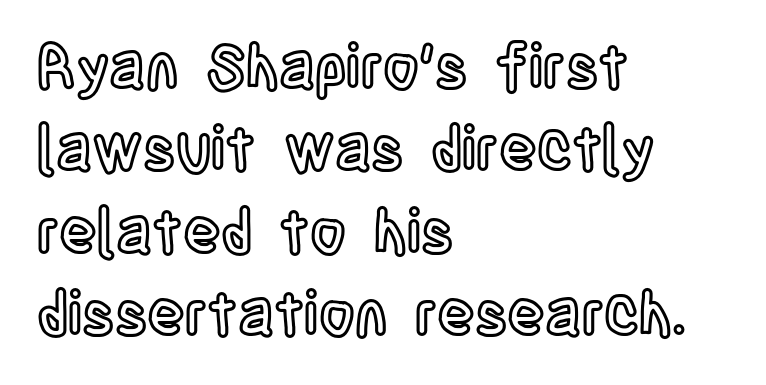
The image shows 62 px condensed type, upright; set left-aligned, normal line spacing (1.33x), normal letter spacing, not underlined; a large x-height.
